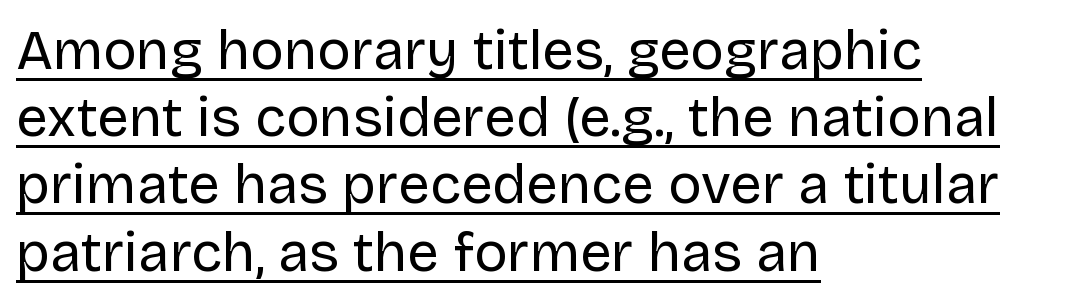
The image shows 56 px regular-weight sans-serif type, upright; set left-aligned, line spacing 1.2x, normal letter spacing, underlined; low stroke contrast and a large x-height.
